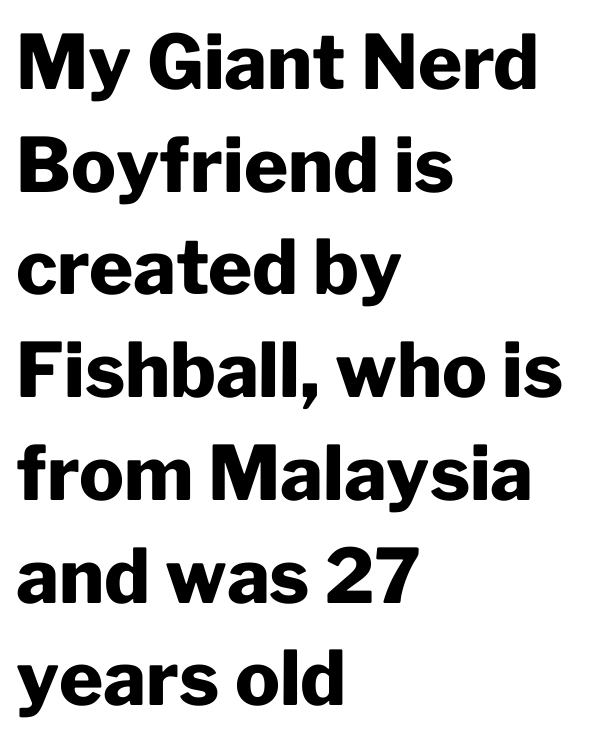
{"serif": "no", "italic": "no", "bold": "yes", "weight": "heavy", "width": "normal", "stroke_contrast": "low", "x_height": "medium", "monospaced": "no", "underline": "no", "align": "left", "line_spacing": "normal", "line_spacing_ratio": 1.37, "letter_spacing": "normal", "letter_spacing_em": 0.0, "glyph_px": 75}
